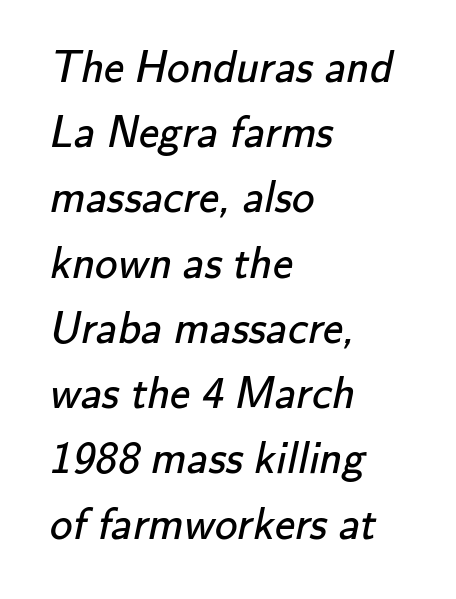
Nothing unusual about the tracking: characters are spaced as the font intends. The space between consecutive lines is moderate. Descenders hang freely into open space. The passage shown is typed in a proportional face where columns would drift. Stroke thickness stays within the range of a standard reading face or lighter. Note: no serifs on the glyphs.
